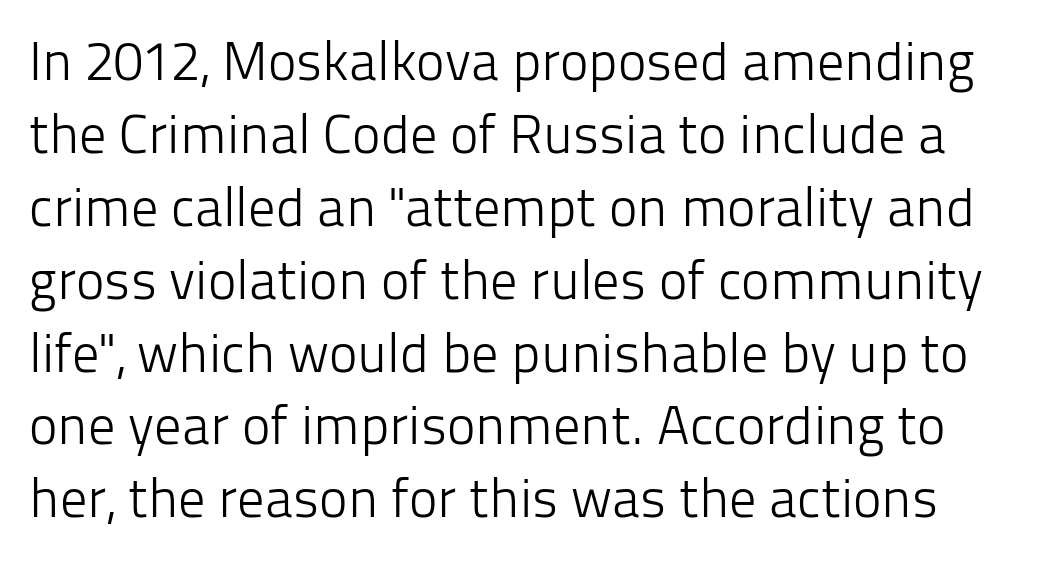
Honestly, the letter spacing is just normal — you wouldn't notice it. These lines were composed using upright roman letters. What kind of face is this? One without serifs — a sans. Weight class: somewhere from thin through regular. Here the designer chose a conventional face with non-uniform glyph widths.
